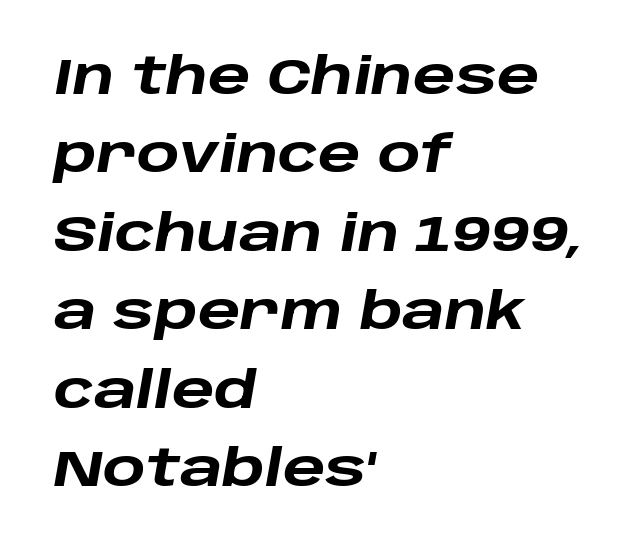
Layout note: lines flush left. The glyphs look as if they've been sheared to an angle. Here the designer chose a conventional face with non-uniform glyph widths. Nobody touched the tracking dial on this one.
